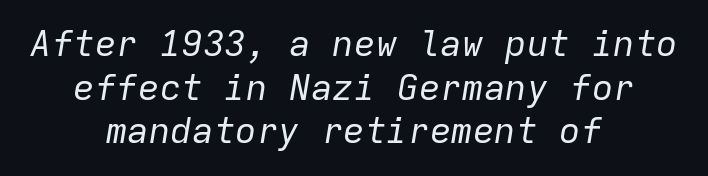
Q: Is the text bold? A: No.
Q: Is the text italic (slanted)? A: Yes, it leans right by about 9 degrees.
Q: Is the text underlined? A: No.
Q: How is the paragraph aligned? A: Centered.
Q: Is the spacing between letters normal or unusually wide? A: Normal.
Q: Width (condensed, normal, or wide)? A: Normal.
Q: Stroke contrast? A: Low.
Q: x-height? A: Medium.
Q: Monospaced? A: Yes.
